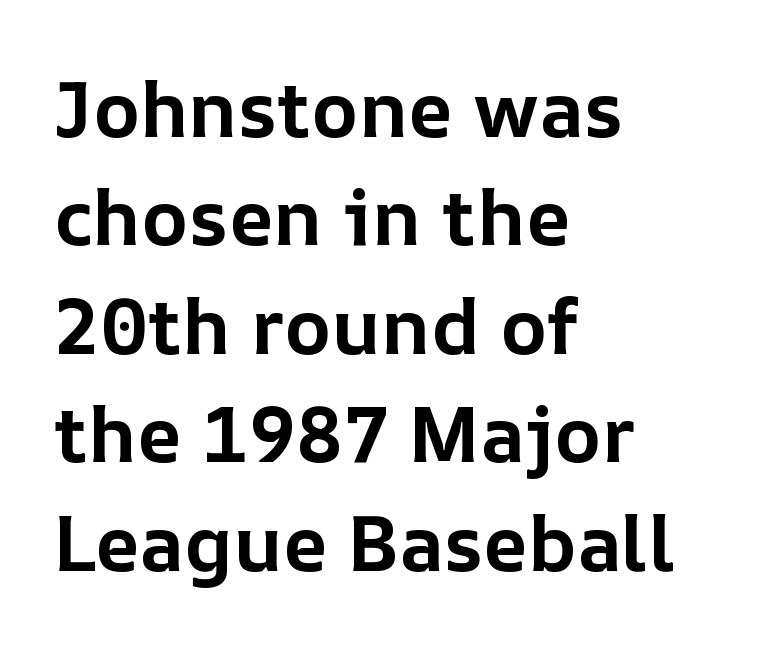
The image shows 78 px bold type, upright; set left-aligned, normal line spacing (1.39x), normal letter spacing, not underlined; low stroke contrast and a medium x-height.
